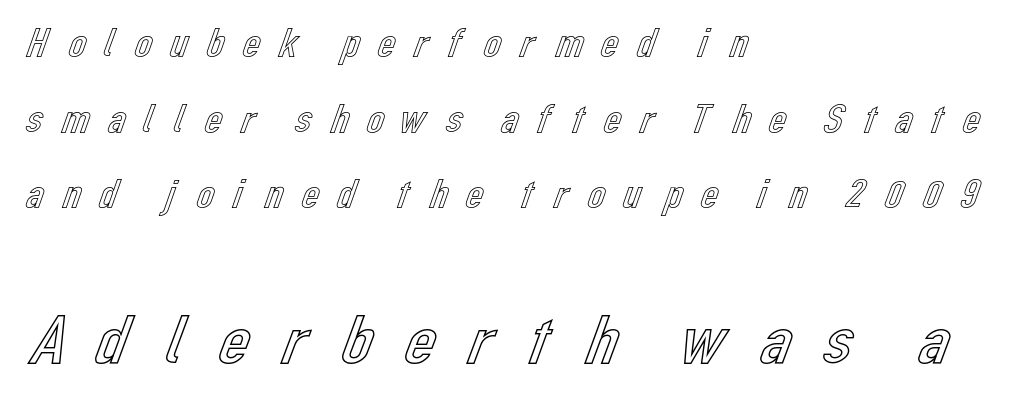
Q: Is the text italic (slanted)? A: Yes.
Q: Is the text underlined? A: No.
Q: How is the paragraph aligned? A: Left-aligned.
Q: Is the spacing between letters normal or unusually wide? A: Unusually wide.
Q: Which block of text is set in a larger size, the first (top) or the second (bottom)? A: The second (bottom) one.
Q: Width (condensed, normal, or wide)? A: Normal.
Q: x-height? A: Medium.
Q: Monospaced? A: No.
